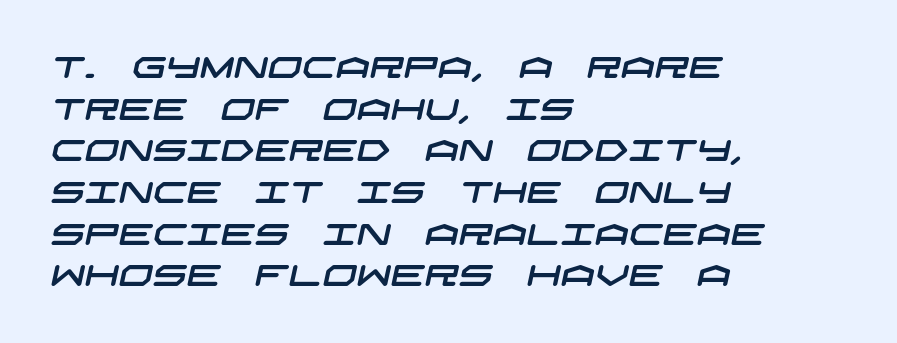
Check the space under the baseline: it is left empty. Caption: multi-line text, flush left, ragged right. Letter spacing: default. The face used here is a sans, in the tradition of grotesques and geometrics. This sample keeps an unexceptional amount of space between lines.
